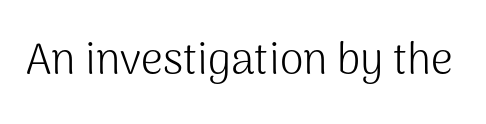
Q: Is the text bold? A: No.
Q: Is the text italic (slanted)? A: No, it is upright.
Q: Is the typeface a serif or a sans-serif typeface? A: Sans-serif.
Q: Is the text underlined? A: No.
Q: Is the spacing between letters normal or unusually wide? A: Normal.
Q: Width (condensed, normal, or wide)? A: Normal.
Q: Stroke contrast? A: Medium.
Q: x-height? A: Medium.
Q: Monospaced? A: No.
